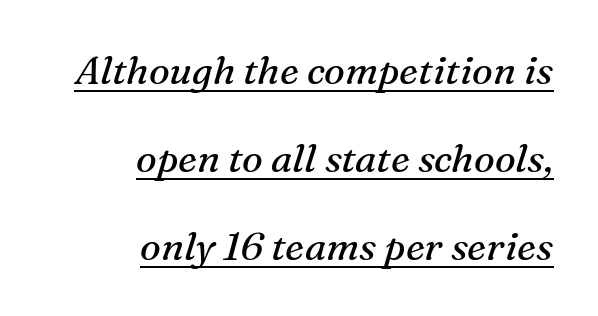
Horizontal alignment here is rightward, an uncommon choice for prose. The specimen reads as italic at a glance. Each letter keeps its own natural width here, so spacing adapts to shape. The letters carry serifs — small finishing strokes at the ends of their stems. Airy leading.
